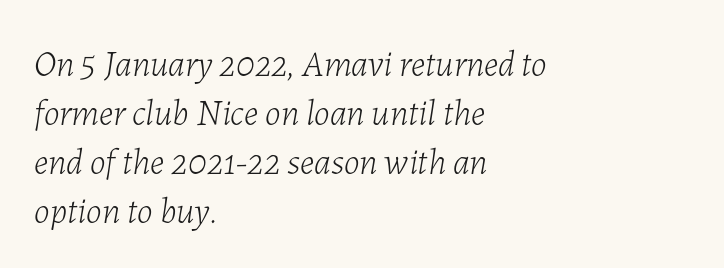
Q: Is the text bold? A: No.
Q: Is the text italic (slanted)? A: Yes, it leans right by about 7 degrees.
Q: Is the text underlined? A: No.
Q: How is the paragraph aligned? A: Left-aligned.
Q: Is the spacing between letters normal or unusually wide? A: Normal.
Q: Is the spacing between lines tight, normal or loose? A: Normal.
Q: Width (condensed, normal, or wide)? A: Normal.
Q: Stroke contrast? A: Low.
Q: x-height? A: Medium.
Q: Monospaced? A: No.
